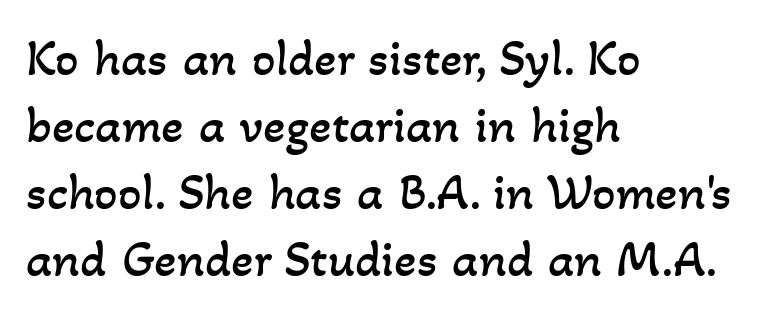
{"bold": "no", "weight": "regular", "width": "normal", "stroke_contrast": "low", "x_height": "small", "monospaced": "no", "underline": "no", "align": "left", "line_spacing": "normal", "line_spacing_ratio": 1.29, "letter_spacing": "normal", "letter_spacing_em": 0.0, "glyph_px": 52}
